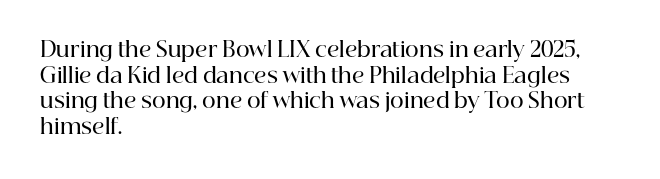
Q: Is the text bold? A: Semi-bold.
Q: Is the text italic (slanted)? A: No, it is upright.
Q: Is the text underlined? A: No.
Q: How is the paragraph aligned? A: Left-aligned.
Q: Is the spacing between letters normal or unusually wide? A: Normal.
